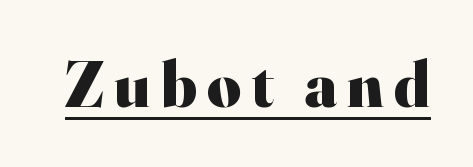
{"serif": "yes", "italic": "no", "bold": "yes", "weight": "heavy", "width": "normal", "stroke_contrast": "high", "x_height": "small", "monospaced": "no", "underline": "yes", "glyph_px": 65}
